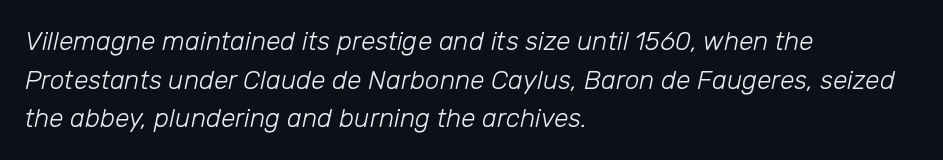
{"italic": "yes", "lean": "right", "slant_degrees": 12, "bold": "no", "underline": "no", "align": "left", "line_spacing": "normal", "line_spacing_ratio": 1.49, "letter_spacing": "normal", "letter_spacing_em": 0.0, "glyph_px": 26}
